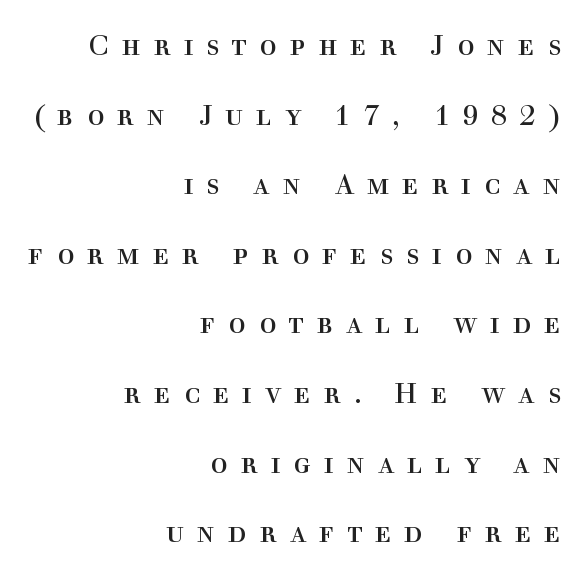
The weight would be labelled regular, book, light, or lighter still. You can tell it's not italic because the verticals are truly vertical. Each word looks stretched out because of the extra space between its letters. You could not count columns in this text — the font is proportionally spaced. Line spacing here is loose. Old-style or modern, the face here clearly has serifs.
